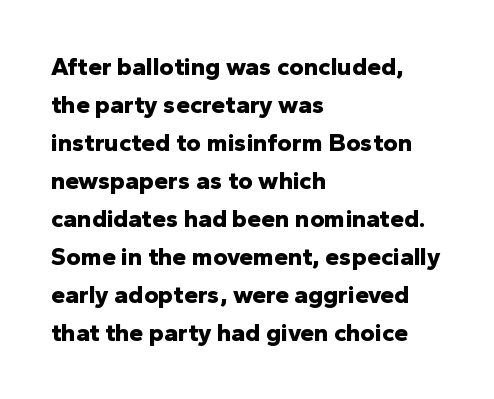
The image shows 25 px bold type, upright; set left-aligned, normal line spacing (1.52x), normal letter spacing, not underlined.
